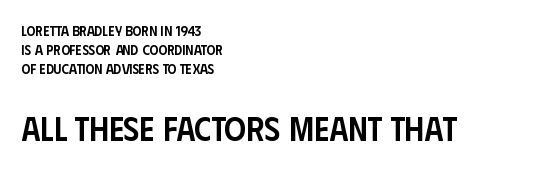
Decoration check: the copy has no underline. One-word summary of the alignment: left. If you drew a line through each stem, it would be perfectly vertical. The font is running at a semibold setting, under full bold.
